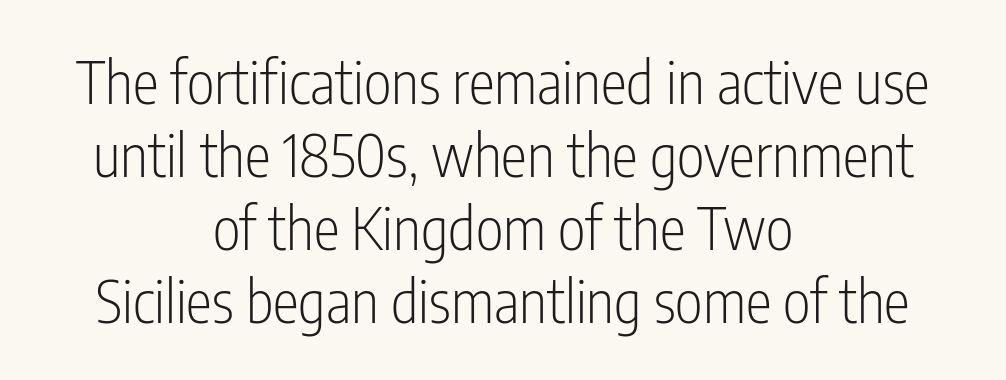
Q: Is the text bold? A: No.
Q: Is the text italic (slanted)? A: No, it is upright.
Q: Is the typeface a serif or a sans-serif typeface? A: Sans-serif.
Q: Is the text underlined? A: No.
Q: How is the paragraph aligned? A: Centered.
Q: Is the spacing between letters normal or unusually wide? A: Normal.
Q: Width (condensed, normal, or wide)? A: Condensed.
Q: Stroke contrast? A: Low.
Q: x-height? A: Medium.
Q: Monospaced? A: No.
